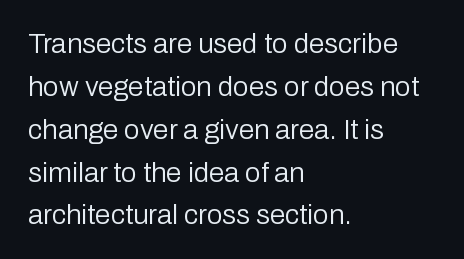
Q: Is the text bold? A: No.
Q: Is the text italic (slanted)? A: No, it is upright.
Q: Is the typeface a serif or a sans-serif typeface? A: Sans-serif.
Q: Is the text underlined? A: No.
Q: How is the paragraph aligned? A: Left-aligned.
Q: Is the spacing between letters normal or unusually wide? A: Normal.
Q: Is the spacing between lines tight, normal or loose? A: Normal.
Q: Width (condensed, normal, or wide)? A: Normal.
Q: Stroke contrast? A: Low.
Q: x-height? A: Medium.
Q: Monospaced? A: No.
